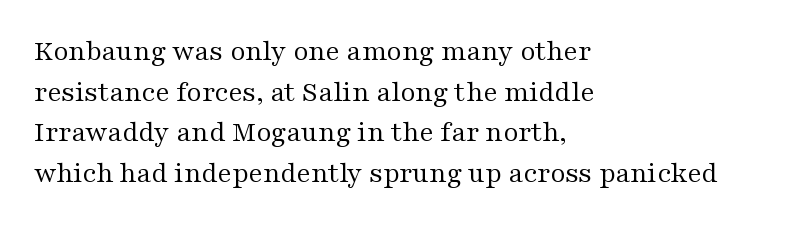
The image shows 29 px regular-weight, wide serif type, upright; set left-aligned, normal line spacing (1.4x), normal letter spacing, not underlined; medium stroke contrast and a medium x-height.
